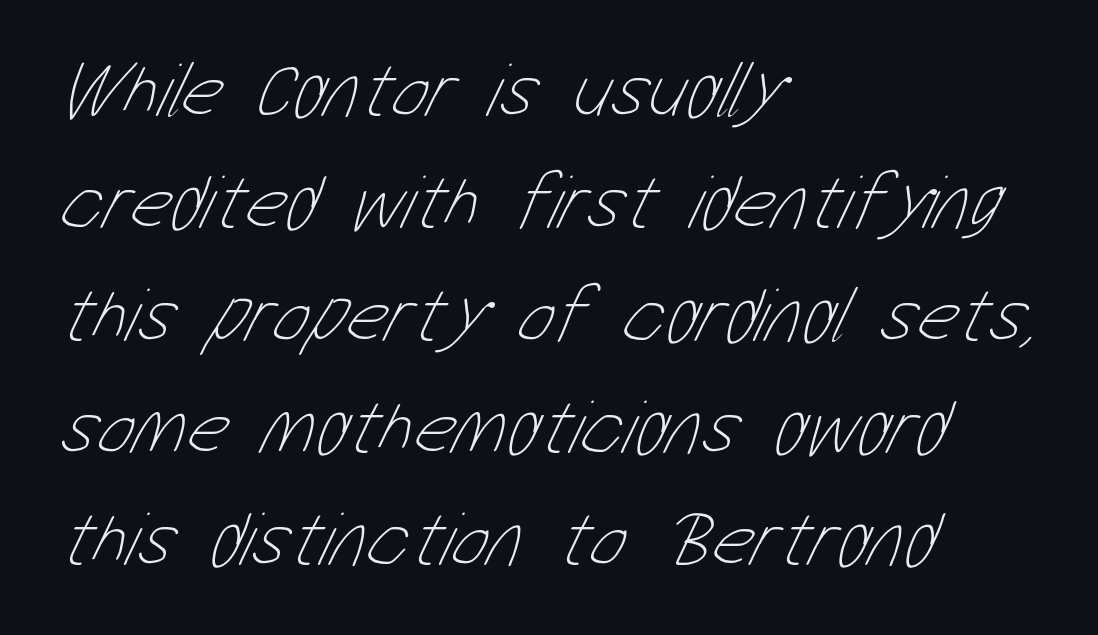
Q: Is the text bold? A: No.
Q: Is the text underlined? A: No.
Q: How is the paragraph aligned? A: Left-aligned.
Q: Is the spacing between letters normal or unusually wide? A: Normal.
Q: Is the spacing between lines tight, normal or loose? A: Normal.
Q: Width (condensed, normal, or wide)? A: Condensed.
Q: Stroke contrast? A: Low.
Q: x-height? A: Medium.
Q: Monospaced? A: No.
